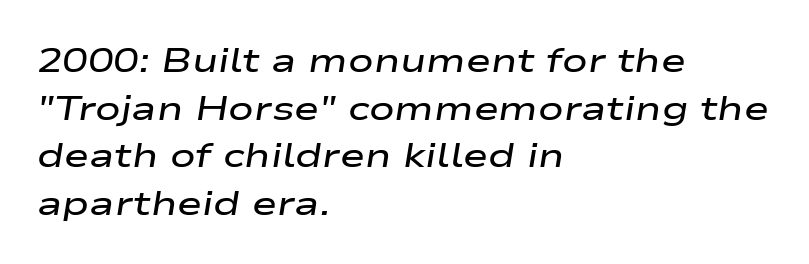
{"italic": "yes", "lean": "right", "slant_degrees": 9, "bold": "semi", "weight": "semibold", "width": "wide", "stroke_contrast": "low", "x_height": "medium", "monospaced": "no", "underline": "no", "align": "left", "line_spacing": "normal", "line_spacing_ratio": 1.4, "letter_spacing": "normal", "letter_spacing_em": 0.0, "glyph_px": 34}
